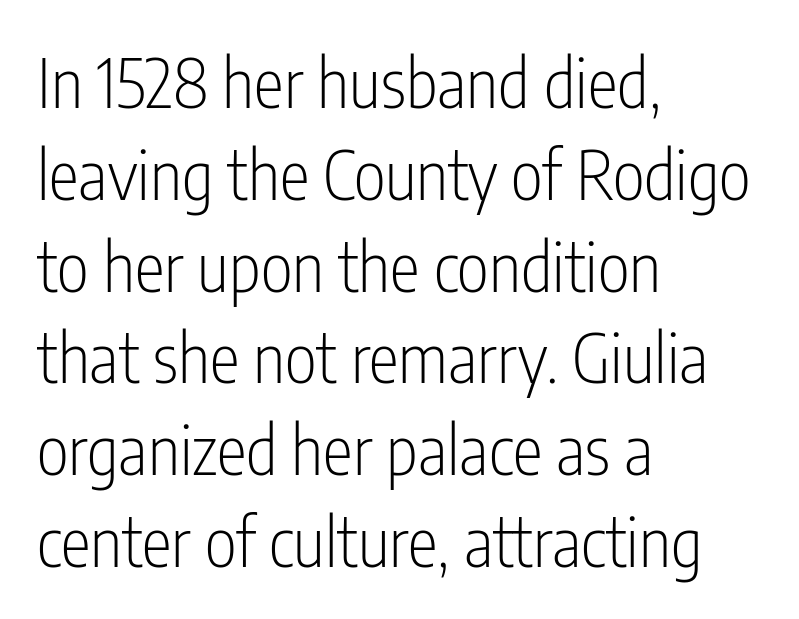
Q: Is the text bold? A: No.
Q: Is the text italic (slanted)? A: No, it is upright.
Q: Is the typeface a serif or a sans-serif typeface? A: Sans-serif.
Q: Is the text underlined? A: No.
Q: How is the paragraph aligned? A: Left-aligned.
Q: Is the spacing between letters normal or unusually wide? A: Normal.
Q: Is the spacing between lines tight, normal or loose? A: Normal.
Q: Width (condensed, normal, or wide)? A: Condensed.
Q: Stroke contrast? A: Low.
Q: x-height? A: Medium.
Q: Monospaced? A: No.
